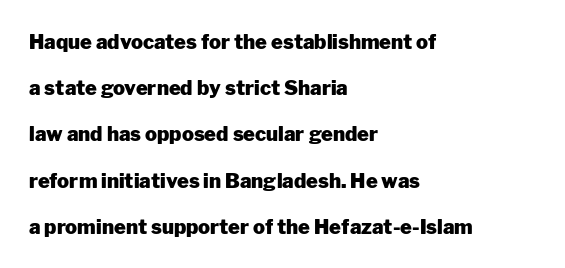
The image shows 20 px bold type, upright; set left-aligned, loose line spacing (2.31x), normal letter spacing, not underlined.
